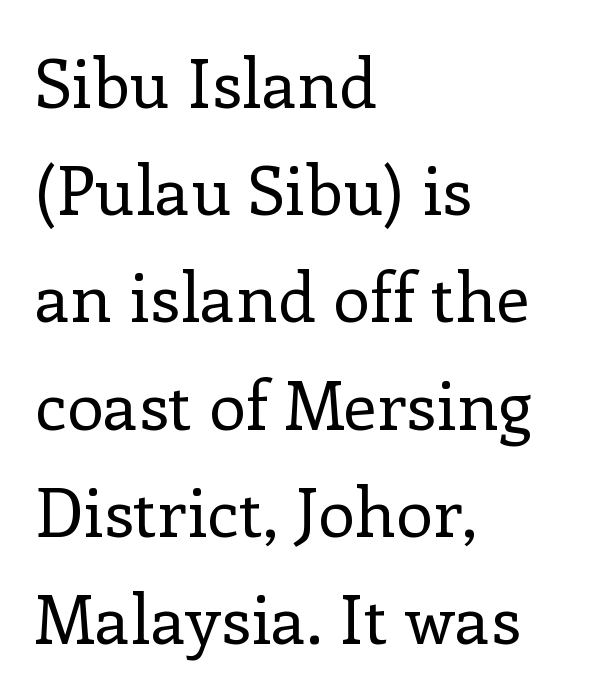
{"serif": "yes", "italic": "no", "bold": "no", "weight": "regular", "width": "normal", "stroke_contrast": "low", "x_height": "medium", "monospaced": "no", "underline": "no", "align": "left", "line_spacing": "normal", "line_spacing_ratio": 1.6, "letter_spacing": "normal", "letter_spacing_em": 0.0, "glyph_px": 67}
